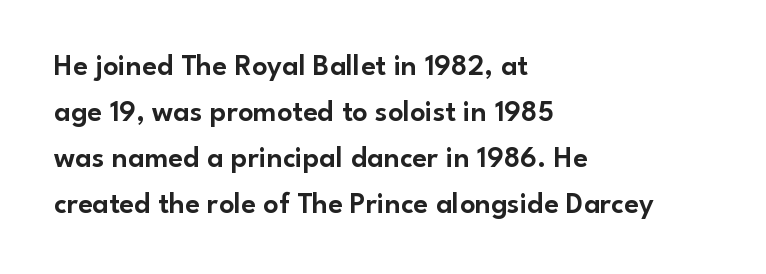
{"serif": "no", "italic": "no", "width": "normal", "stroke_contrast": "low", "x_height": "small", "monospaced": "no", "underline": "no", "align": "left", "line_spacing": "normal", "line_spacing_ratio": 1.53, "letter_spacing": "normal", "letter_spacing_em": 0.0, "glyph_px": 30}
